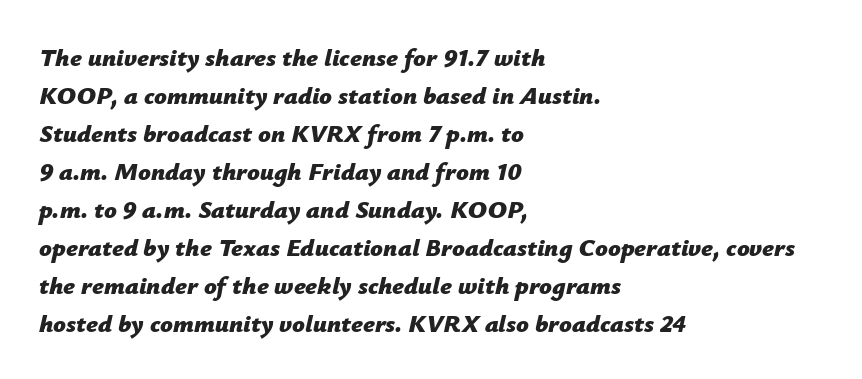
Q: Is the text bold? A: Yes.
Q: Is the text italic (slanted)? A: Yes, it leans right by about 12 degrees.
Q: Is the text underlined? A: No.
Q: How is the paragraph aligned? A: Left-aligned.
Q: Is the spacing between letters normal or unusually wide? A: Normal.
Q: Is the spacing between lines tight, normal or loose? A: Normal.
